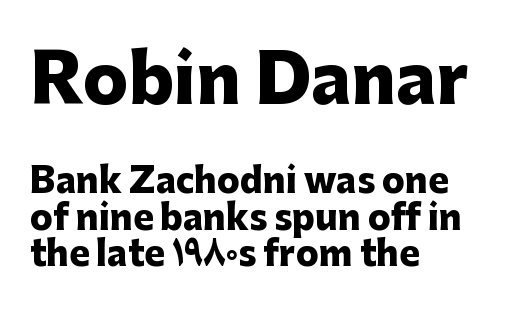
The image shows 67 px heavy sans-serif type, upright; set left-aligned, tight line spacing (1.07x), normal letter spacing, not underlined; the first (top) block is 1.97x larger; low stroke contrast and a medium x-height.
